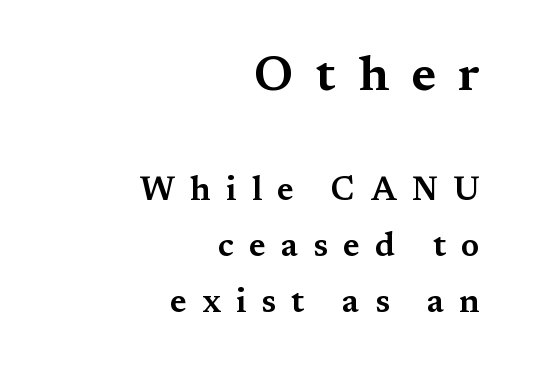
Q: Is the text italic (slanted)? A: No, it is upright.
Q: Is the typeface a serif or a sans-serif typeface? A: Serif.
Q: Is the text underlined? A: No.
Q: How is the paragraph aligned? A: Right-aligned.
Q: Is the spacing between letters normal or unusually wide? A: Unusually wide.
Q: Is the spacing between lines tight, normal or loose? A: Normal.
Q: Which block of text is set in a larger size, the first (top) or the second (bottom)? A: The first (top) one.
Q: Width (condensed, normal, or wide)? A: Wide.
Q: Stroke contrast? A: Medium.
Q: x-height? A: Medium.
Q: Monospaced? A: No.
